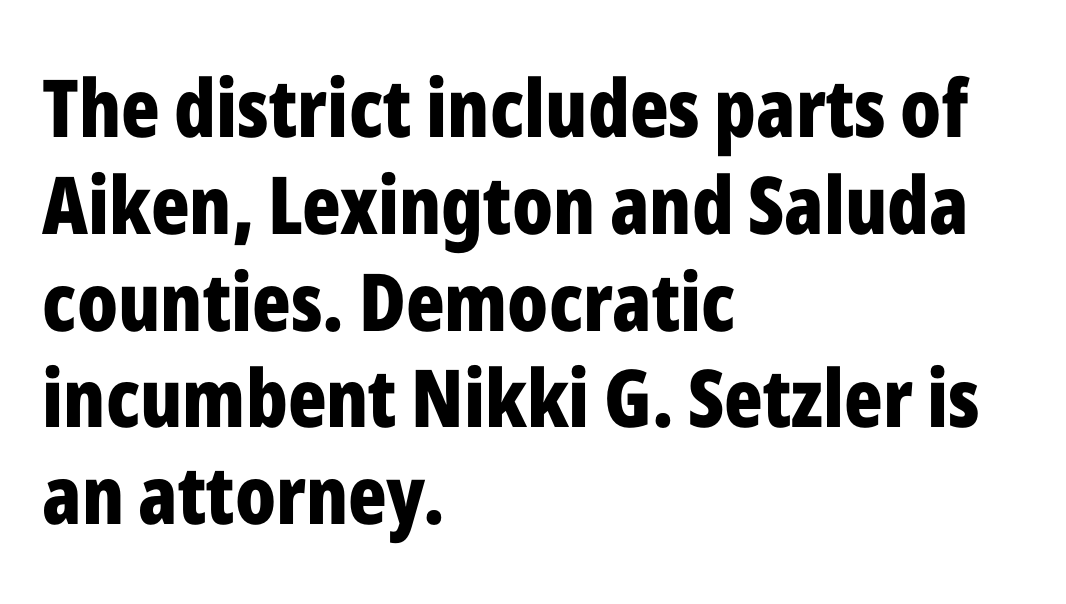
{"serif": "no", "italic": "no", "bold": "yes", "weight": "bold", "width": "condensed", "stroke_contrast": "low", "x_height": "medium", "monospaced": "no", "underline": "no", "align": "left", "line_spacing_ratio": 1.21, "letter_spacing": "normal", "letter_spacing_em": 0.0, "glyph_px": 80}
